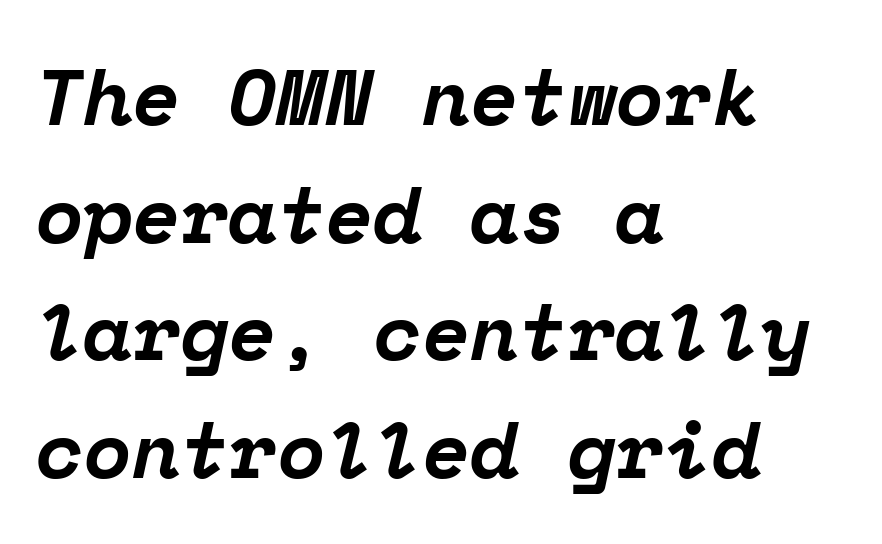
Q: Is the text bold? A: Yes.
Q: Is the text italic (slanted)? A: Yes, it leans right by about 12 degrees.
Q: Is the typeface a serif or a sans-serif typeface? A: Serif.
Q: Is the text underlined? A: No.
Q: How is the paragraph aligned? A: Left-aligned.
Q: Is the spacing between letters normal or unusually wide? A: Normal.
Q: Is the spacing between lines tight, normal or loose? A: Normal.
Q: Width (condensed, normal, or wide)? A: Normal.
Q: Stroke contrast? A: Low.
Q: x-height? A: Medium.
Q: Monospaced? A: Yes.
